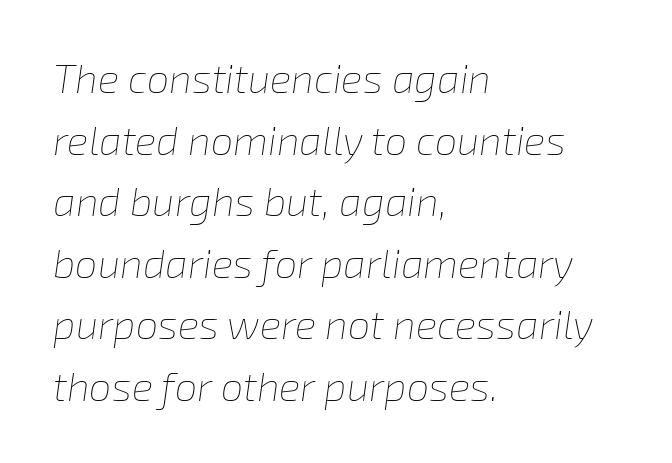
The image shows 40 px thin type, italic (leaning right); set left-aligned, normal line spacing (1.54x), normal letter spacing, not underlined; low stroke contrast and a medium x-height.
